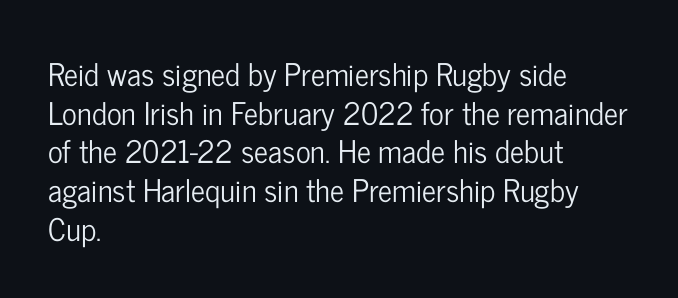
The image shows 31 px condensed sans-serif type, upright; set left-aligned, normal line spacing (1.25x), normal letter spacing, not underlined; low stroke contrast and a medium x-height.
